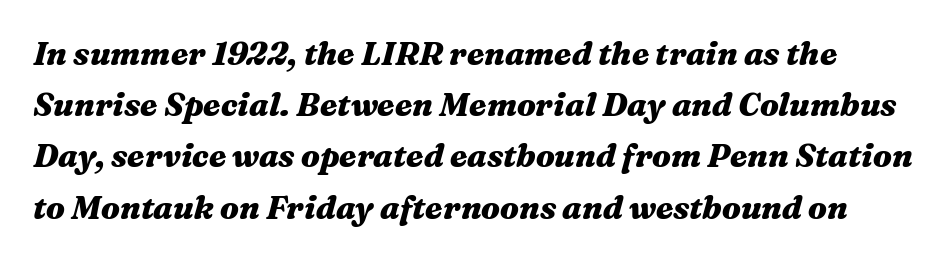
The image shows 32 px heavy, wide type, italic (leaning right); set normal line spacing (1.6x), normal letter spacing, not underlined; medium stroke contrast and a medium x-height.
